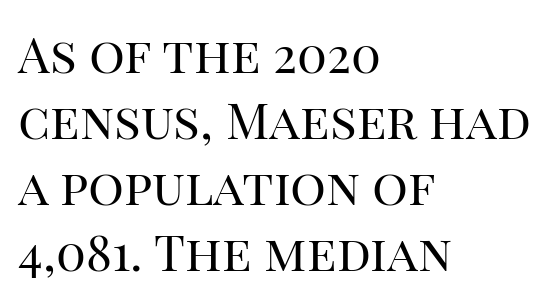
Q: Is the text bold? A: No.
Q: Is the text italic (slanted)? A: No, it is upright.
Q: Is the typeface a serif or a sans-serif typeface? A: Serif.
Q: Is the text underlined? A: No.
Q: How is the paragraph aligned? A: Left-aligned.
Q: Is the spacing between letters normal or unusually wide? A: Normal.
Q: Is the spacing between lines tight, normal or loose? A: Normal.
Q: Width (condensed, normal, or wide)? A: Normal.
Q: Stroke contrast? A: High.
Q: x-height? A: Large.
Q: Monospaced? A: No.
